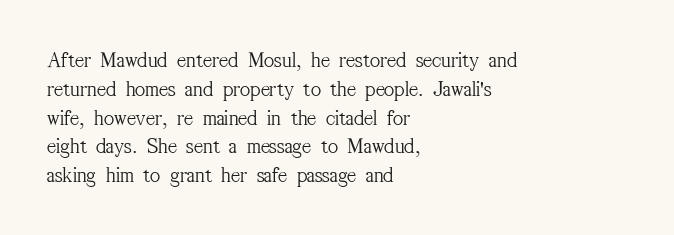
Q: Is the text bold? A: No.
Q: Is the text italic (slanted)? A: No, it is upright.
Q: Is the text underlined? A: No.
Q: How is the paragraph aligned? A: Left-aligned.
Q: Is the spacing between letters normal or unusually wide? A: Normal.
Q: Is the spacing between lines tight, normal or loose? A: Normal.
